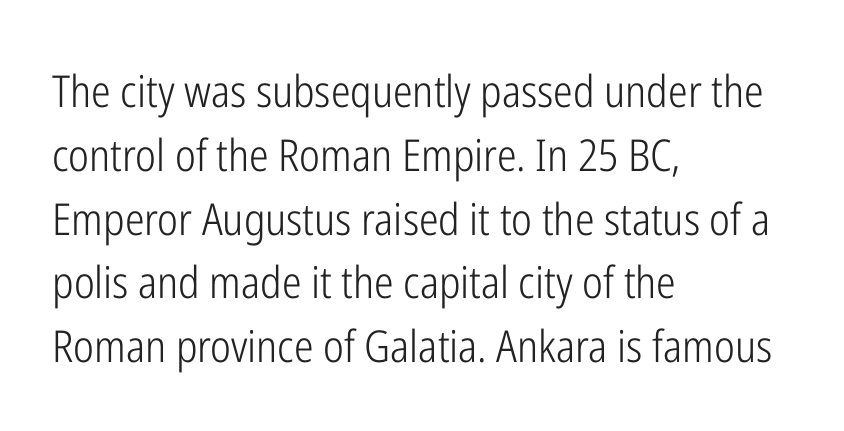
Q: Is the text bold? A: No.
Q: Is the text italic (slanted)? A: No, it is upright.
Q: Is the typeface a serif or a sans-serif typeface? A: Sans-serif.
Q: Is the text underlined? A: No.
Q: How is the paragraph aligned? A: Left-aligned.
Q: Is the spacing between letters normal or unusually wide? A: Normal.
Q: Is the spacing between lines tight, normal or loose? A: Normal.
Q: Width (condensed, normal, or wide)? A: Condensed.
Q: Stroke contrast? A: Low.
Q: x-height? A: Medium.
Q: Monospaced? A: No.
